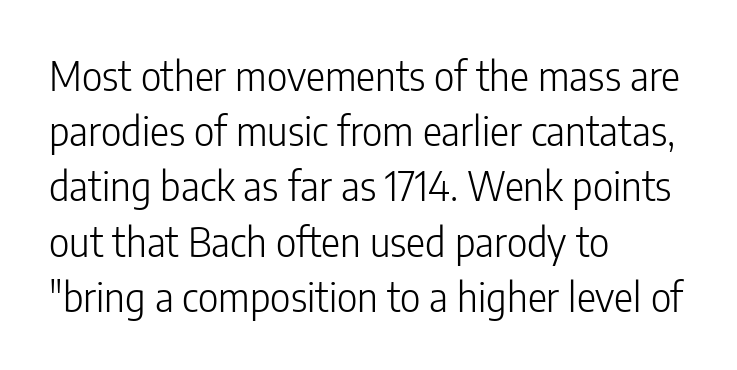
Q: Is the text bold? A: No.
Q: Is the text italic (slanted)? A: No, it is upright.
Q: Is the typeface a serif or a sans-serif typeface? A: Sans-serif.
Q: Is the text underlined? A: No.
Q: How is the paragraph aligned? A: Left-aligned.
Q: Is the spacing between letters normal or unusually wide? A: Normal.
Q: Is the spacing between lines tight, normal or loose? A: Normal.
Q: Width (condensed, normal, or wide)? A: Condensed.
Q: Stroke contrast? A: Low.
Q: x-height? A: Medium.
Q: Monospaced? A: No.
